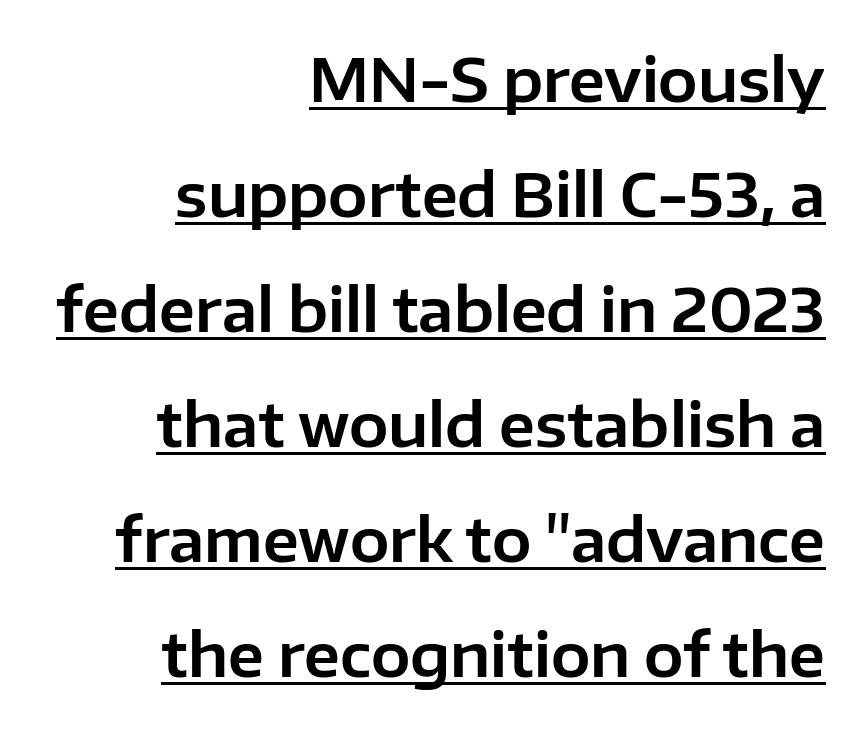
The image shows 59 px sans-serif type, upright; set right-aligned, loose line spacing (1.95x), normal letter spacing, underlined; low stroke contrast and a medium x-height.
